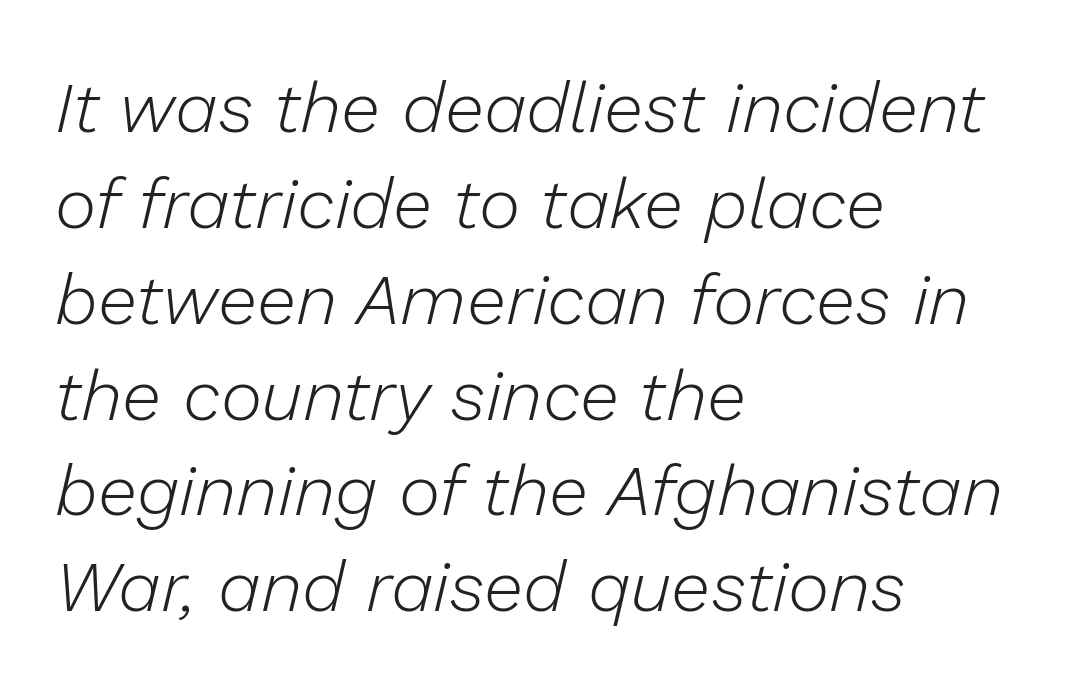
Q: Is the text bold? A: No.
Q: Is the text italic (slanted)? A: Yes, it leans right by about 13 degrees.
Q: Is the text underlined? A: No.
Q: How is the paragraph aligned? A: Left-aligned.
Q: Is the spacing between letters normal or unusually wide? A: Normal.
Q: Is the spacing between lines tight, normal or loose? A: Normal.
Q: Width (condensed, normal, or wide)? A: Normal.
Q: Stroke contrast? A: Low.
Q: x-height? A: Medium.
Q: Monospaced? A: No.
